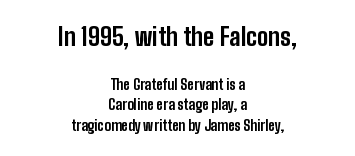
The image shows 24 px bold type, upright; set centered, normal line spacing (1.45x), normal letter spacing, not underlined; the first (top) block is 1.71x larger.
